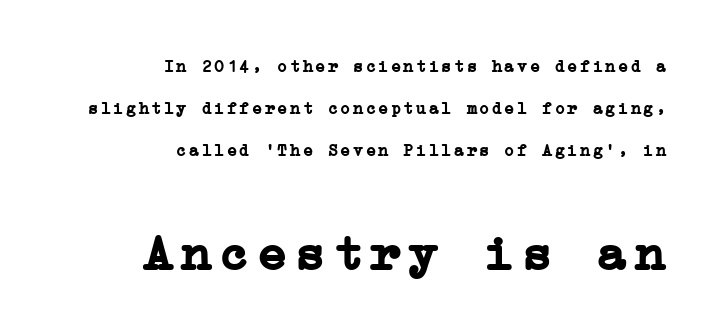
Line spacing here is loose. A clean baseline with only descenders dipping below it. The text block is weighted toward the right margin, trailing off unevenly leftward. Old-style or modern, the face here clearly has serifs. Posture: vertical.
